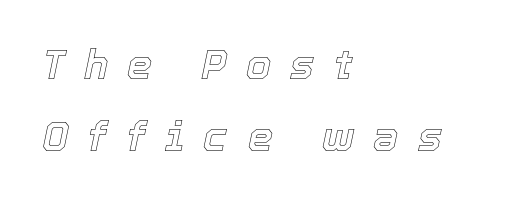
Q: Is the text italic (slanted)? A: Yes, it leans right by about 12 degrees.
Q: Is the text underlined? A: No.
Q: How is the paragraph aligned? A: Left-aligned.
Q: Is the spacing between letters normal or unusually wide? A: Unusually wide.
Q: Width (condensed, normal, or wide)? A: Normal.
Q: x-height? A: Medium.
Q: Monospaced? A: No.
